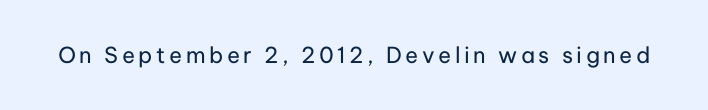
The specimen reads as upright at a glance. The face looks like a standard text weight, possibly lighter. Nobody drew a line under any word here.
